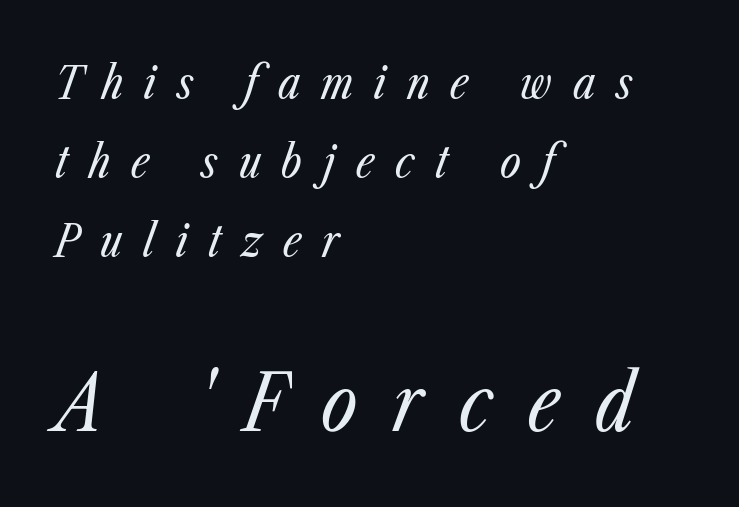
Does the copy run flush right? No — it runs flush left. Italic: yes, the glyphs are oblique. Each stroke keeps to a modest, everyday thickness or less. This sample uses expanded letter spacing, leaving extra air between glyphs. The more generous point size was reserved for the lower chunk. Underline: absent.
